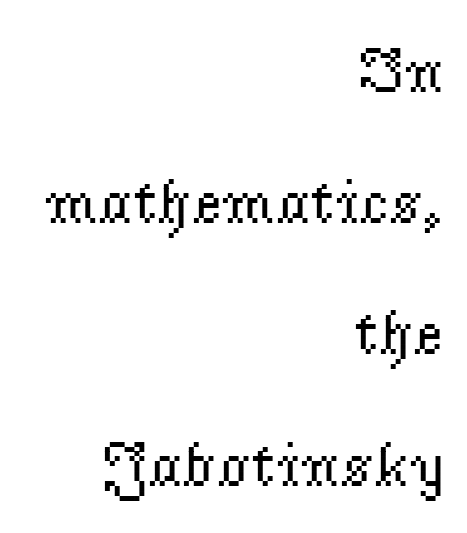
Q: Is the text bold? A: No.
Q: Is the text italic (slanted)? A: No, it is upright.
Q: Is the typeface a serif or a sans-serif typeface? A: Serif.
Q: Is the text underlined? A: No.
Q: How is the paragraph aligned? A: Right-aligned.
Q: Is the spacing between letters normal or unusually wide? A: Normal.
Q: Is the spacing between lines tight, normal or loose? A: Loose.
Q: Width (condensed, normal, or wide)? A: Normal.
Q: Stroke contrast? A: Low.
Q: x-height? A: Small.
Q: Monospaced? A: No.
